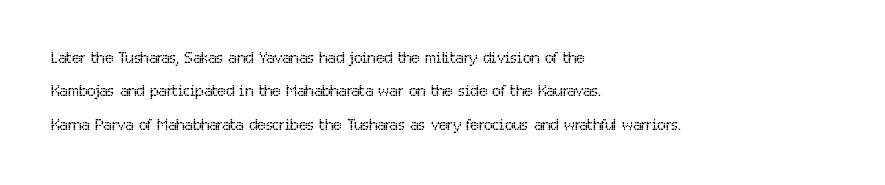
The image shows 22 px text type, upright; set left-aligned, normal line spacing (1.52x), normal letter spacing, not underlined.
